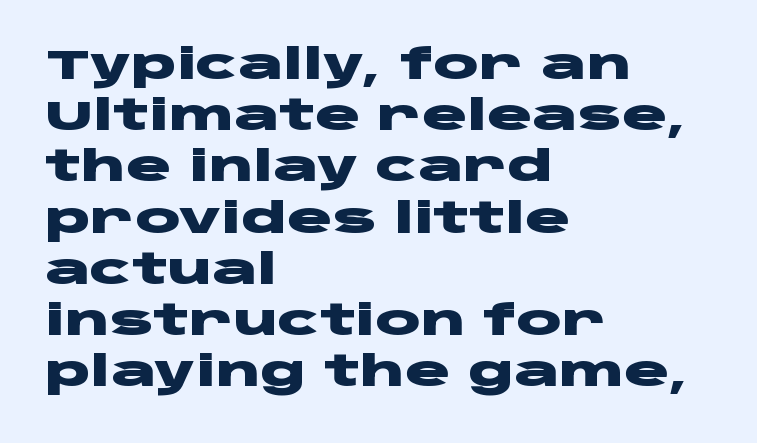
The image shows 42 px heavy, wide sans-serif type, upright; set left-aligned, line spacing 1.22x, normal letter spacing, not underlined; low stroke contrast and a large x-height.
